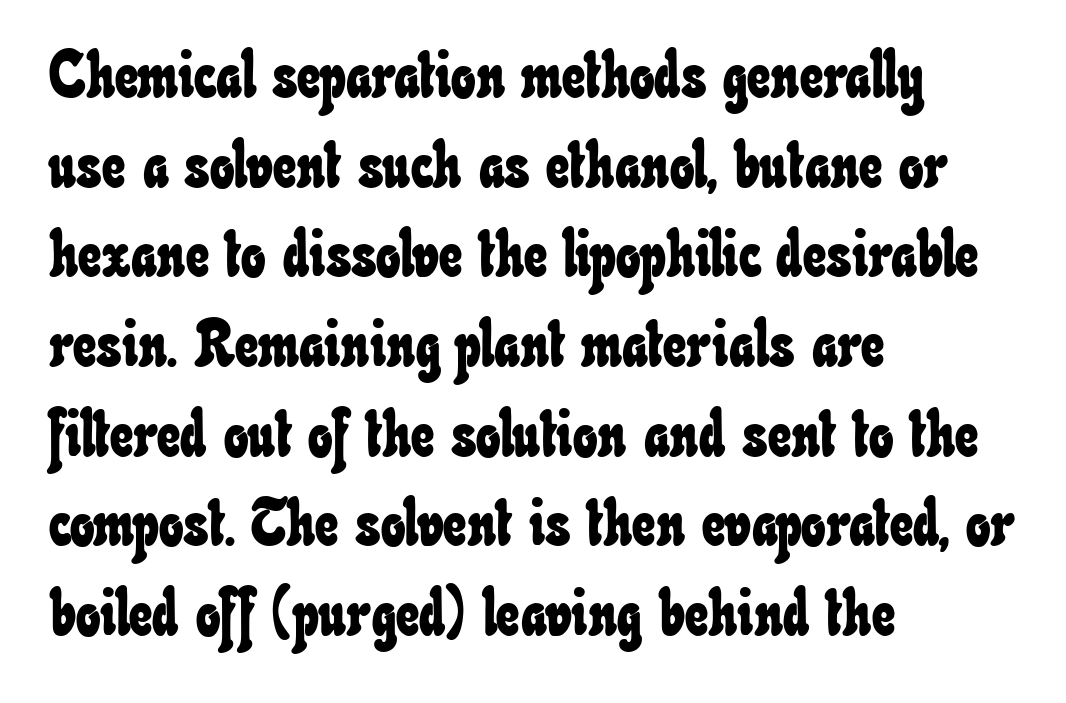
The image shows 65 px condensed type; set left-aligned, normal line spacing (1.38x), normal letter spacing, not underlined; low stroke contrast and a small x-height.
